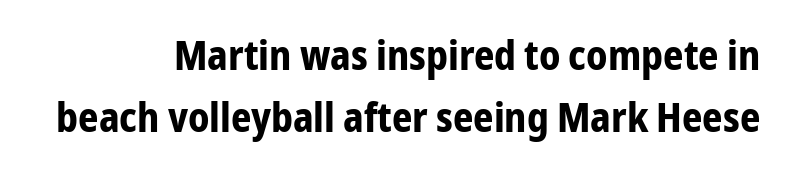
Q: Is the text bold? A: Yes.
Q: Is the text italic (slanted)? A: No, it is upright.
Q: Is the typeface a serif or a sans-serif typeface? A: Sans-serif.
Q: Is the text underlined? A: No.
Q: How is the paragraph aligned? A: Right-aligned.
Q: Is the spacing between letters normal or unusually wide? A: Normal.
Q: Is the spacing between lines tight, normal or loose? A: Normal.
Q: Width (condensed, normal, or wide)? A: Condensed.
Q: Stroke contrast? A: Low.
Q: x-height? A: Medium.
Q: Monospaced? A: No.
